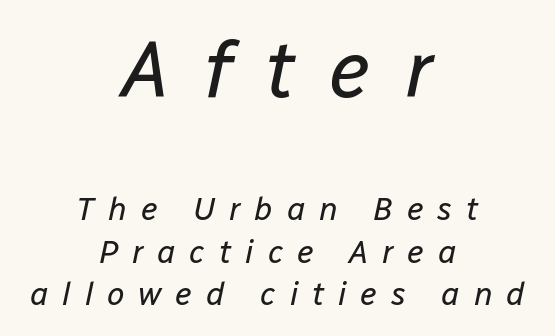
{"italic": "yes", "lean": "right", "slant_degrees": 12, "bold": "no", "weight": "regular", "width": "normal", "stroke_contrast": "low", "x_height": "medium", "monospaced": "no", "underline": "no", "align": "center", "line_spacing": "normal", "line_spacing_ratio": 1.32, "letter_spacing": "wide", "letter_spacing_em": 0.43, "larger_block": "first", "size_ratio": 2.47, "glyph_px": 79}
